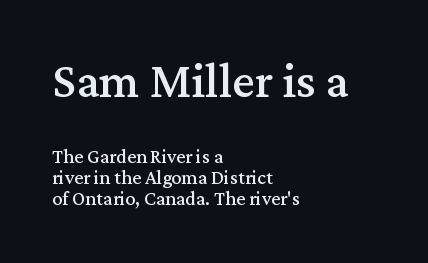
The image shows 50 px serif type, upright; set left-aligned, tight line spacing (1.06x), normal letter spacing, not underlined; the first (top) block is 2.5x larger; medium stroke contrast and a medium x-height.
